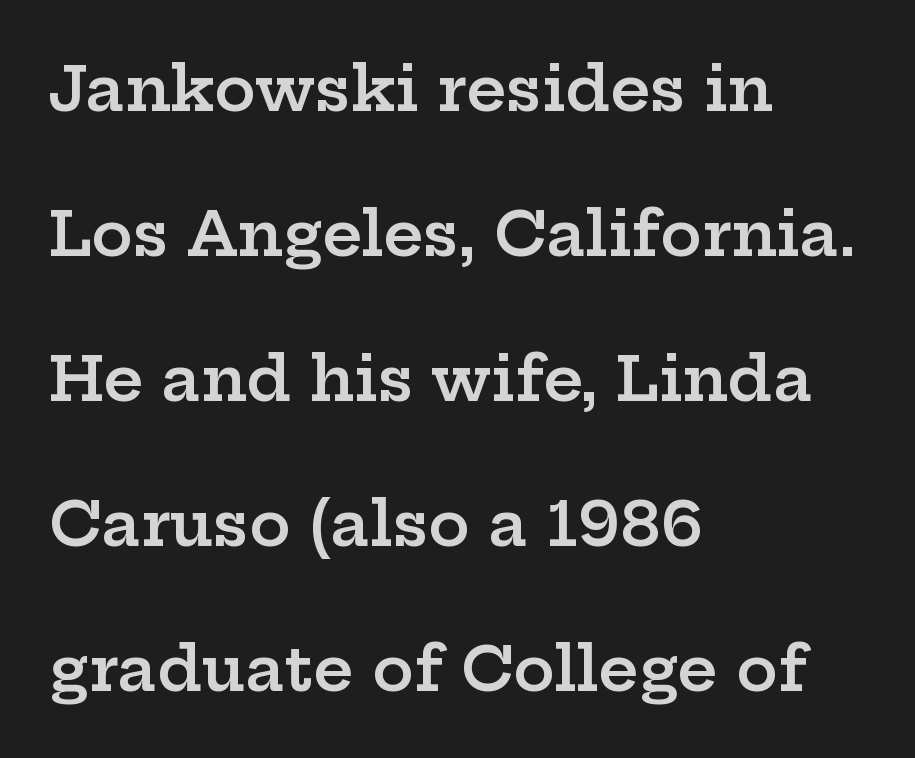
{"serif": "yes", "italic": "no", "bold": "semi", "weight": "semibold", "width": "wide", "stroke_contrast": "low", "x_height": "medium", "monospaced": "no", "underline": "no", "align": "left", "line_spacing": "loose", "line_spacing_ratio": 2.34, "letter_spacing": "normal", "letter_spacing_em": 0.0, "glyph_px": 62}
